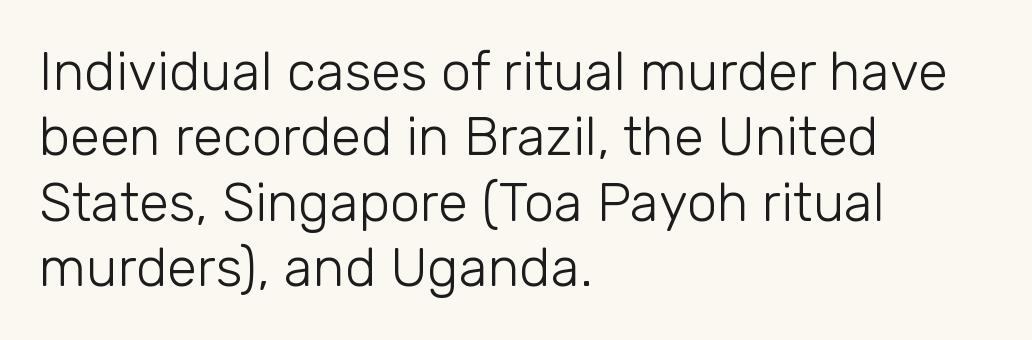
{"serif": "no", "italic": "no", "bold": "no", "weight": "light", "width": "normal", "stroke_contrast": "low", "x_height": "medium", "monospaced": "no", "underline": "no", "align": "left", "line_spacing_ratio": 1.21, "letter_spacing": "normal", "letter_spacing_em": 0.0, "glyph_px": 54}
